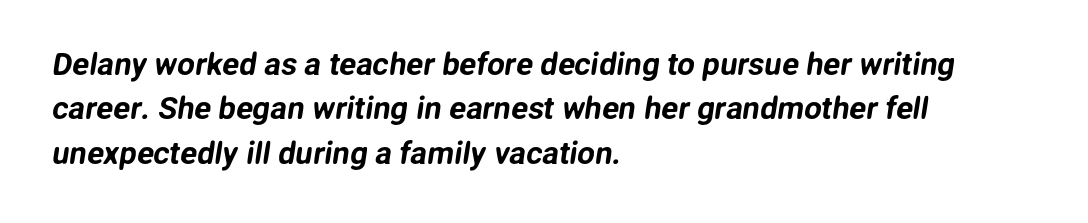
{"serif": "no", "width": "normal", "stroke_contrast": "low", "x_height": "medium", "monospaced": "no", "underline": "no", "align": "left", "line_spacing": "normal", "line_spacing_ratio": 1.43, "letter_spacing": "normal", "letter_spacing_em": 0.0, "glyph_px": 31}
